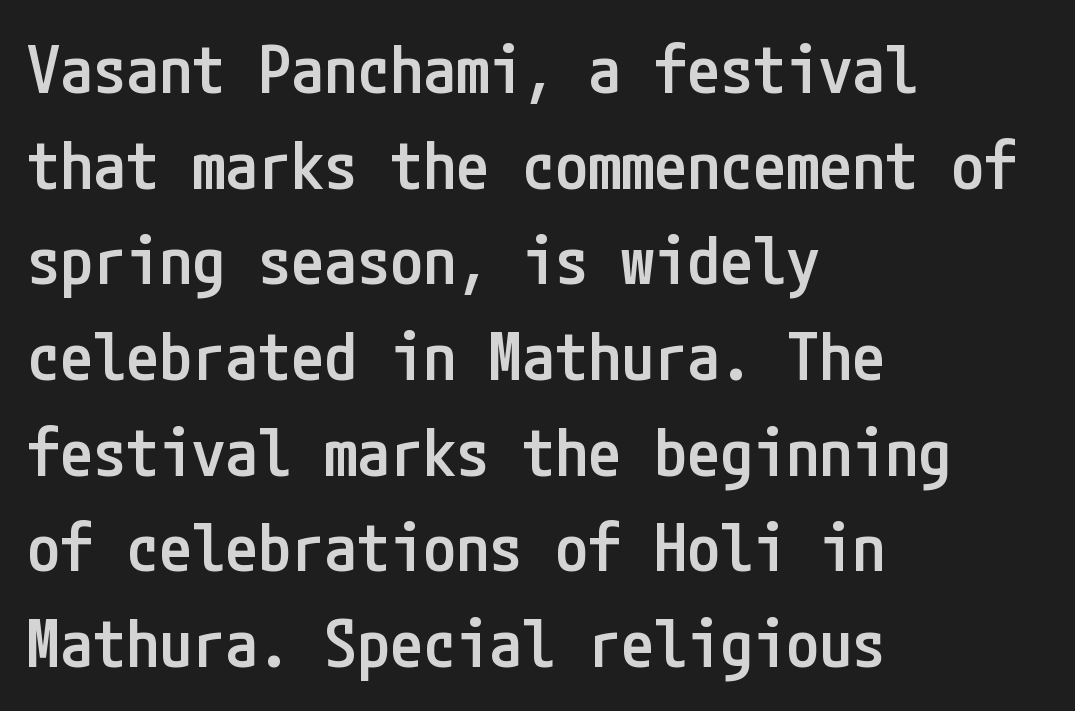
This rendering uses left alignment, leaving the right contour irregular. Words appear dense and cohesive because spacing is normal. The line-height multiplier appears to be the usual default. The characters display no serif detailing; their extremities are plain. Weight: semibold (demi).
